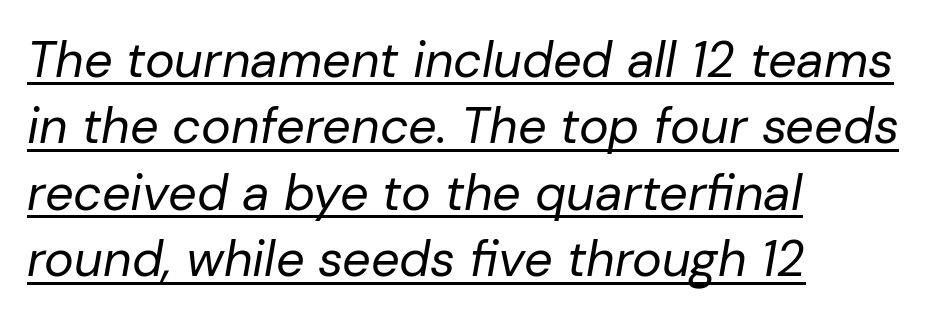
The image shows 50 px regular-weight type, italic (leaning right); set left-aligned, normal line spacing (1.33x), normal letter spacing, underlined; low stroke contrast and a medium x-height.
